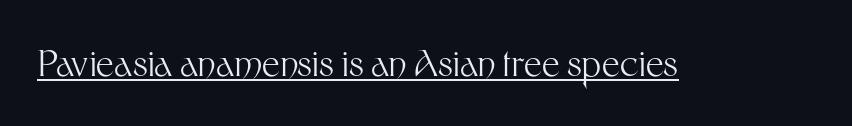
Q: Is the text bold? A: No.
Q: Is the text italic (slanted)? A: No, it is upright.
Q: Is the typeface a serif or a sans-serif typeface? A: Sans-serif.
Q: Is the text underlined? A: Yes.
Q: Is the spacing between letters normal or unusually wide? A: Normal.
Q: Width (condensed, normal, or wide)? A: Normal.
Q: Stroke contrast? A: Medium.
Q: x-height? A: Medium.
Q: Monospaced? A: No.
